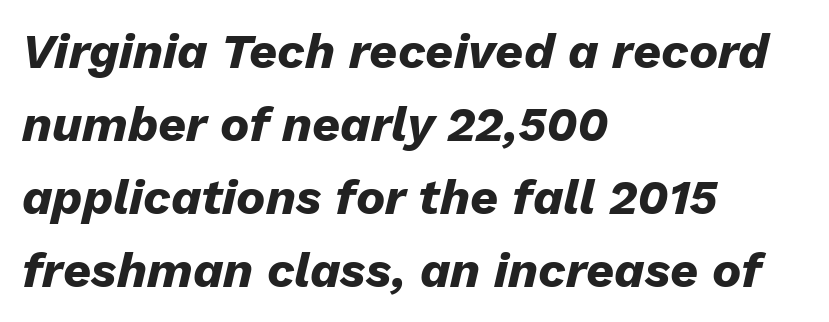
Looks like regular typesetting: each glyph gets only the width it needs. Baseline-to-baseline distance is the conventional proportion of letter height. This rendering uses left alignment, leaving the right contour irregular. Designer's note — italics engaged. Every letter is thick-stroked: bold, no question.
